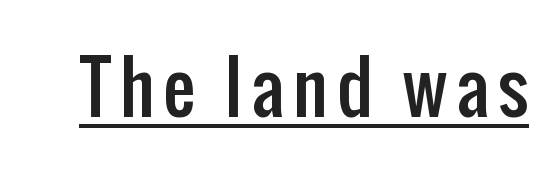
Q: Is the text italic (slanted)? A: No, it is upright.
Q: Is the typeface a serif or a sans-serif typeface? A: Sans-serif.
Q: Is the text underlined? A: Yes.
Q: Width (condensed, normal, or wide)? A: Condensed.
Q: Stroke contrast? A: Low.
Q: x-height? A: Medium.
Q: Monospaced? A: No.
